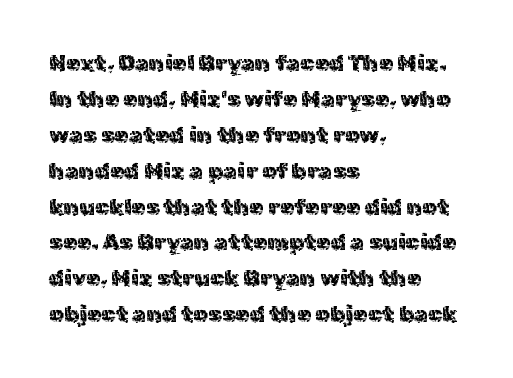
{"italic": "no", "bold": "no", "underline": "no", "align": "left", "line_spacing": "normal", "line_spacing_ratio": 1.56, "letter_spacing": "normal", "letter_spacing_em": 0.0, "glyph_px": 23}
